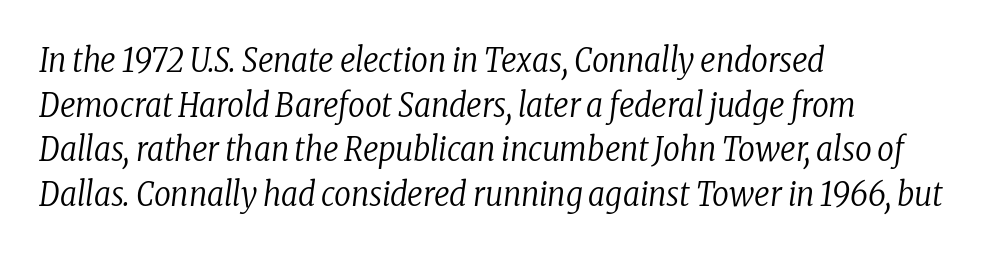
The image shows 33 px regular-weight, condensed serif type, italic (leaning right); set left-aligned, normal line spacing (1.35x), normal letter spacing, not underlined; low stroke contrast and a medium x-height.
